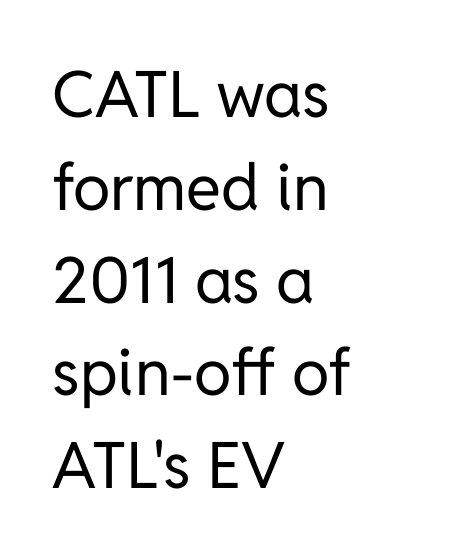
{"serif": "no", "italic": "no", "bold": "no", "weight": "regular", "width": "normal", "stroke_contrast": "low", "x_height": "medium", "monospaced": "no", "underline": "no", "align": "left", "line_spacing": "normal", "line_spacing_ratio": 1.45, "letter_spacing": "normal", "letter_spacing_em": 0.0, "glyph_px": 64}
